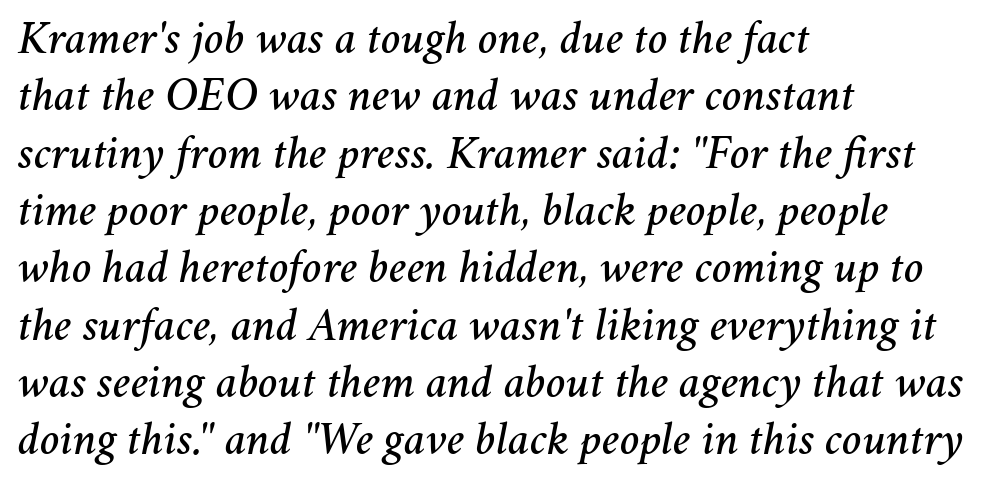
Q: Is the text italic (slanted)? A: Yes, it leans right by about 11 degrees.
Q: Is the text underlined? A: No.
Q: How is the paragraph aligned? A: Left-aligned.
Q: Is the spacing between letters normal or unusually wide? A: Normal.
Q: Width (condensed, normal, or wide)? A: Normal.
Q: Stroke contrast? A: Medium.
Q: x-height? A: Medium.
Q: Monospaced? A: No.
